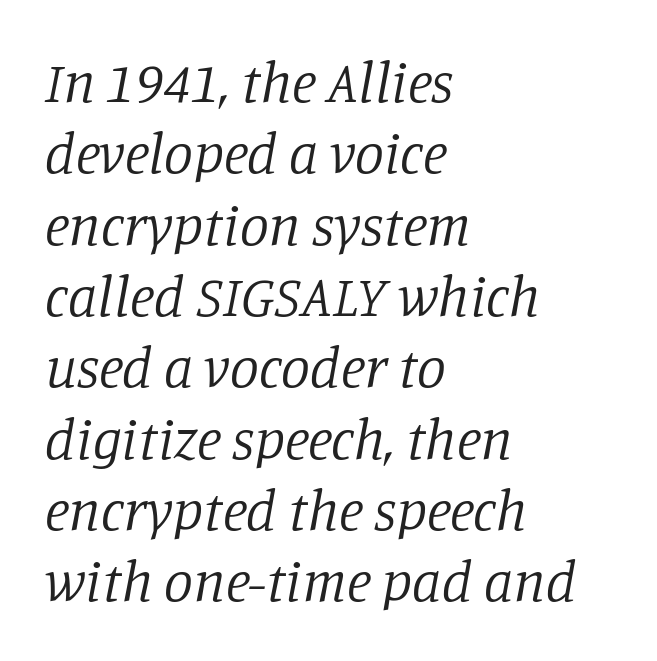
{"serif": "yes", "italic": "yes", "lean": "right", "slant_degrees": 11, "bold": "no", "weight": "regular", "width": "normal", "stroke_contrast": "low", "x_height": "large", "monospaced": "no", "underline": "no", "align": "left", "line_spacing_ratio": 1.23, "letter_spacing": "normal", "letter_spacing_em": 0.0, "glyph_px": 58}
